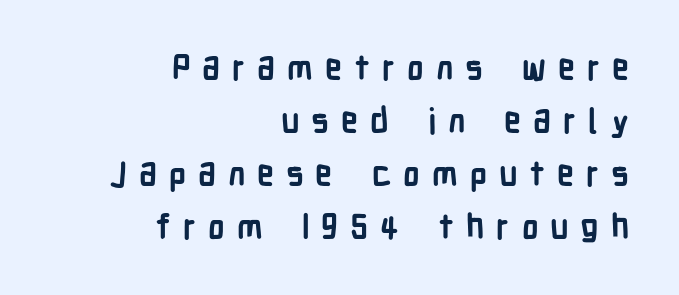
The image shows 34 px semibold, condensed sans-serif type, upright; set right-aligned, normal line spacing (1.56x), unusually wide letter spacing (+0.35 em), not underlined; low stroke contrast and a medium x-height.
